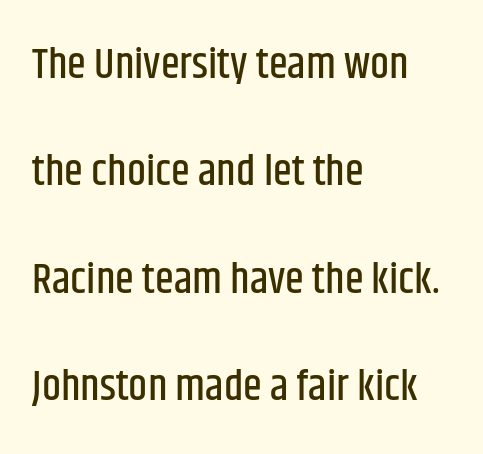
{"serif": "no", "italic": "no", "width": "condensed", "stroke_contrast": "low", "x_height": "large", "monospaced": "no", "underline": "no", "align": "left", "line_spacing": "loose", "line_spacing_ratio": 2.5, "letter_spacing": "normal", "letter_spacing_em": 0.0, "glyph_px": 43}
